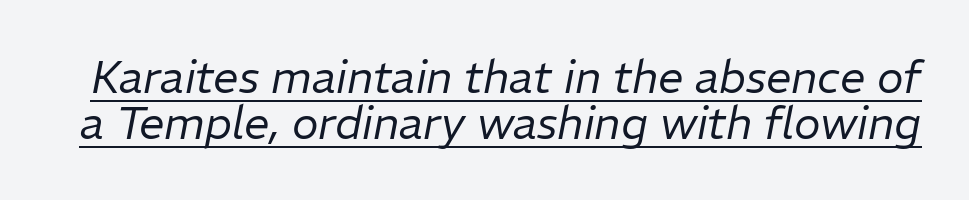
{"italic": "yes", "lean": "right", "slant_degrees": 11, "bold": "no", "weight": "regular", "width": "normal", "stroke_contrast": "low", "x_height": "medium", "monospaced": "no", "underline": "yes", "line_spacing": "tight", "line_spacing_ratio": 1.02, "letter_spacing": "normal", "letter_spacing_em": 0.0, "glyph_px": 45}
